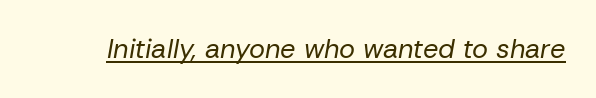
The image shows 27 px text type, italic (leaning right); set normal letter spacing, underlined.
